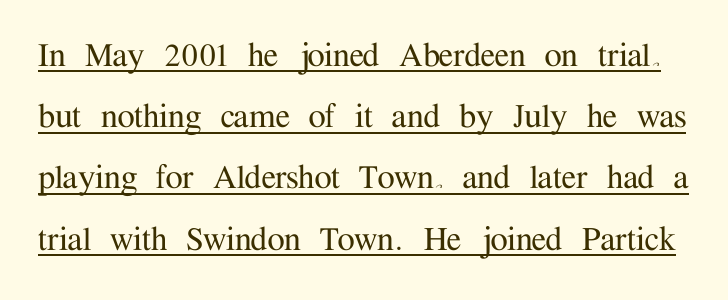
Quick note: not italic, upright. These characters rest on top of a visible drawn line. Small tapered or slab feet sit at the stroke ends, so this counts as serif. Character widths vary here, with narrow letters taking less room than wide ones.
